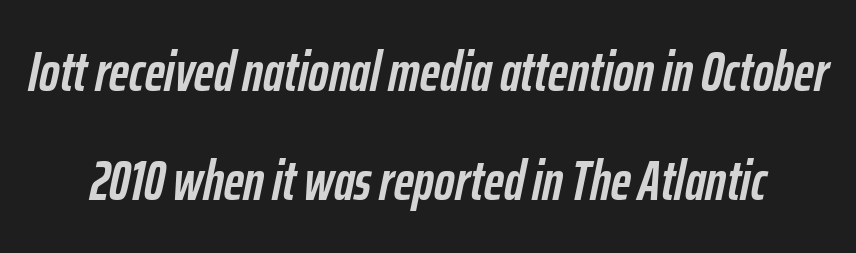
Only glyphs here, with clear space below each row. Each word holds together tightly as a unit, with standard inter-letter gaps. Line spacing here is loose. The passage shown leans; its letterforms are oblique. Typographic density is high because the face is bold. Spacing verdict: proportional, widths tailored to each character.
